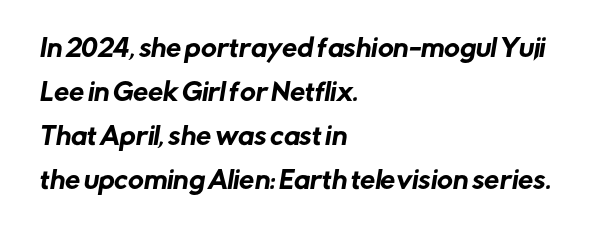
Q: Is the text underlined? A: No.
Q: How is the paragraph aligned? A: Left-aligned.
Q: Is the spacing between letters normal or unusually wide? A: Normal.
